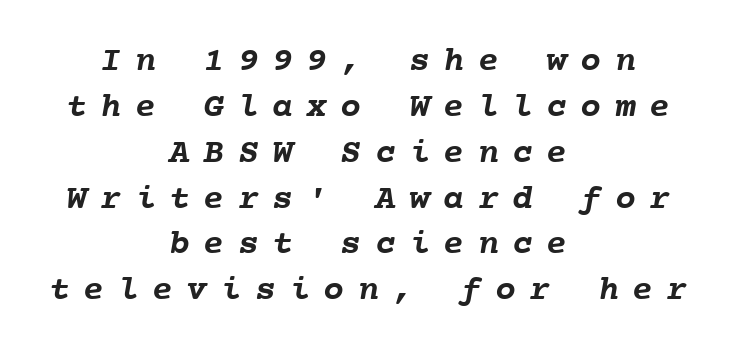
The image shows 35 px semibold type, monospaced; set centered, normal line spacing (1.31x), unusually wide letter spacing (+0.38 em), not underlined; low stroke contrast and a medium x-height.
